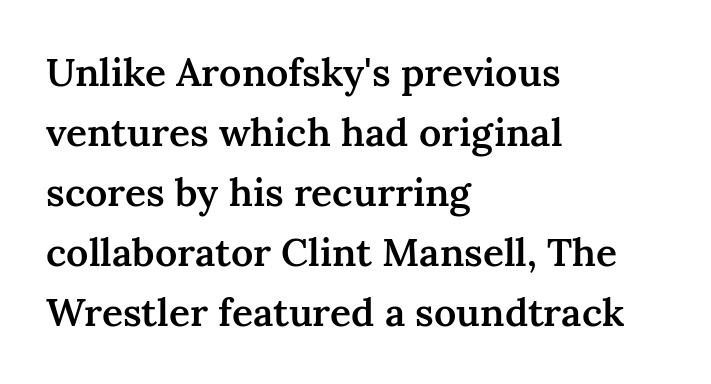
Q: Is the text bold? A: Semi-bold.
Q: Is the text italic (slanted)? A: No, it is upright.
Q: Is the typeface a serif or a sans-serif typeface? A: Serif.
Q: Is the text underlined? A: No.
Q: How is the paragraph aligned? A: Left-aligned.
Q: Is the spacing between letters normal or unusually wide? A: Normal.
Q: Is the spacing between lines tight, normal or loose? A: Normal.
Q: Width (condensed, normal, or wide)? A: Normal.
Q: Stroke contrast? A: Medium.
Q: x-height? A: Medium.
Q: Monospaced? A: No.
